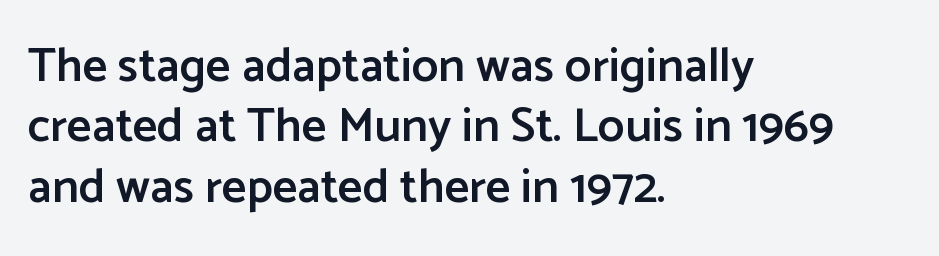
{"serif": "no", "italic": "no", "bold": "semi", "weight": "semibold", "width": "normal", "stroke_contrast": "low", "x_height": "medium", "monospaced": "no", "underline": "no", "align": "left", "line_spacing": "normal", "line_spacing_ratio": 1.26, "letter_spacing": "normal", "letter_spacing_em": 0.0, "glyph_px": 48}
